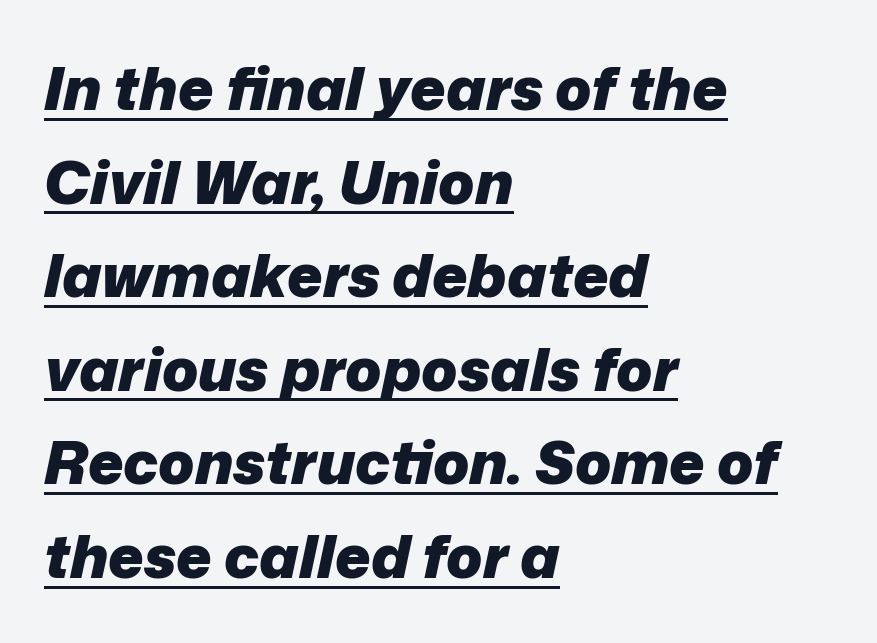
The image shows 60 px heavy type, italic (leaning right); set left-aligned, normal line spacing (1.56x), normal letter spacing, underlined; low stroke contrast and a medium x-height.
